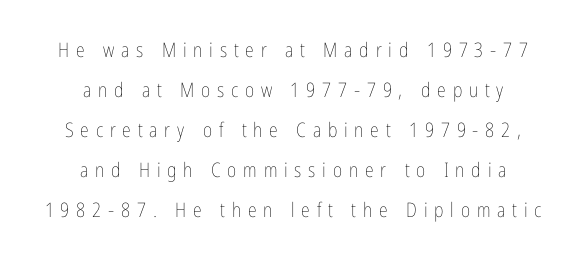
Q: Is the text bold? A: No.
Q: Is the text italic (slanted)? A: No, it is upright.
Q: Is the text underlined? A: No.
Q: How is the paragraph aligned? A: Centered.
Q: Is the spacing between letters normal or unusually wide? A: Unusually wide.
Q: Is the spacing between lines tight, normal or loose? A: Loose.
